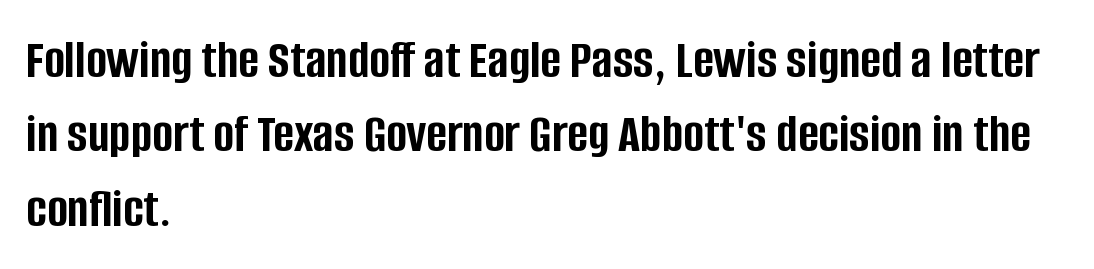
This sample uses plain, unmodified letter spacing. These words are printed bold, with thick strokes throughout. Clear beneath every line of the passage. Do the characters align in a grid? No, the font is proportional. Posture: vertical.
